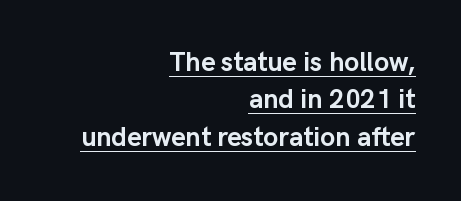
No italicization has been applied; the sample stays upright. A typesetter would call this zero additional tracking. Line endings align vertically; line beginnings do not. Look at the stroke-to-counter ratio: heavy, a bold. Whoever set this chose a conventional vertical rhythm. This is underlined copy, the kind a proofreader might mark for attention.
